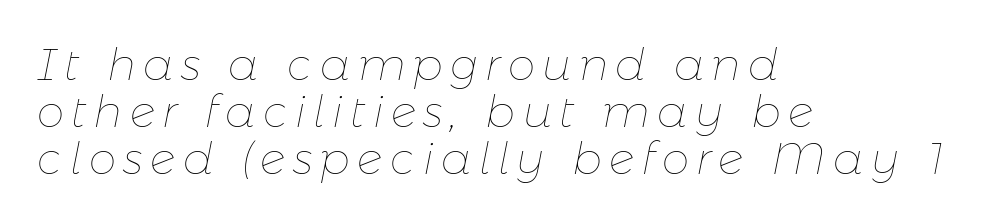
Posture: slanted. These lines are set flush left with a ragged right edge. Note the varied advance widths — an 'i' is clearly narrower than an 'm'. Notice how descenders almost collide with the ascenders below — that's tight leading. The weight tops out at a normal text grade.
